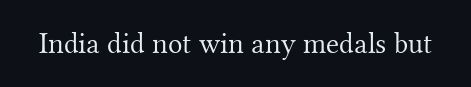
Q: Is the text bold? A: No.
Q: Is the text italic (slanted)? A: No, it is upright.
Q: Is the typeface a serif or a sans-serif typeface? A: Serif.
Q: Is the text underlined? A: No.
Q: Is the spacing between letters normal or unusually wide? A: Normal.
Q: Width (condensed, normal, or wide)? A: Normal.
Q: Stroke contrast? A: Medium.
Q: x-height? A: Small.
Q: Monospaced? A: No.
